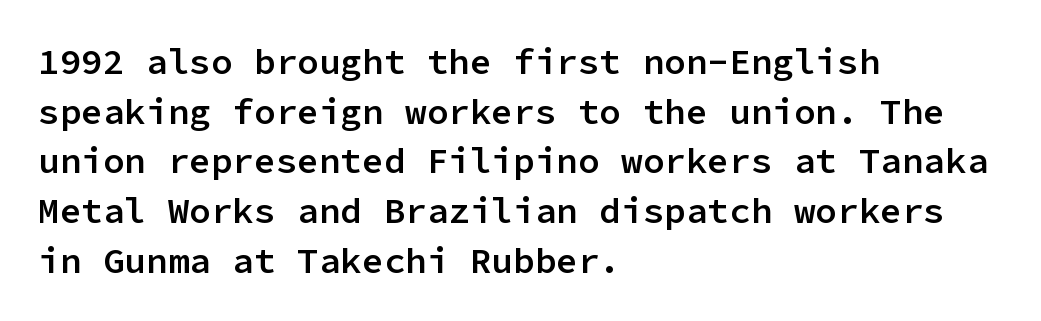
{"serif": "no", "italic": "no", "bold": "semi", "weight": "semibold", "width": "normal", "stroke_contrast": "low", "x_height": "medium", "monospaced": "yes", "underline": "no", "align": "left", "line_spacing": "normal", "line_spacing_ratio": 1.38, "letter_spacing": "normal", "letter_spacing_em": 0.0, "glyph_px": 36}
